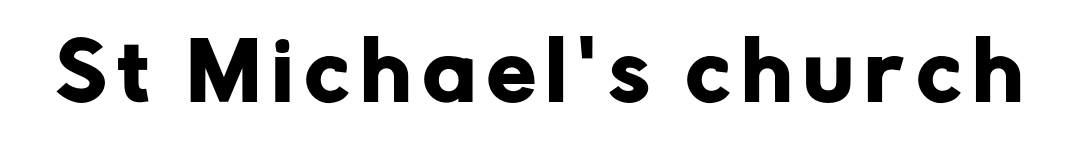
{"serif": "no", "italic": "no", "width": "normal", "stroke_contrast": "low", "x_height": "medium", "monospaced": "no", "underline": "no", "glyph_px": 78}
